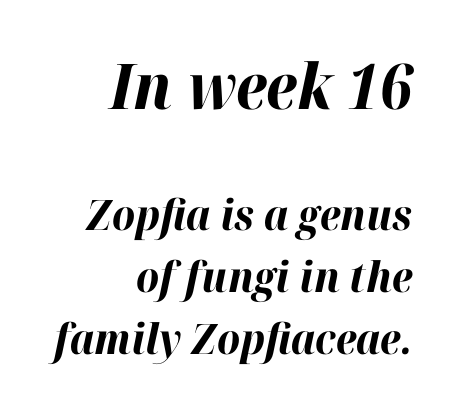
There's an unmistakable incline to the writing here. The space directly below the letters is spotless. Notice how descenders clear the ascenders below comfortably — that's standard leading. Here the first block reads like a headline and the second like body copy.
